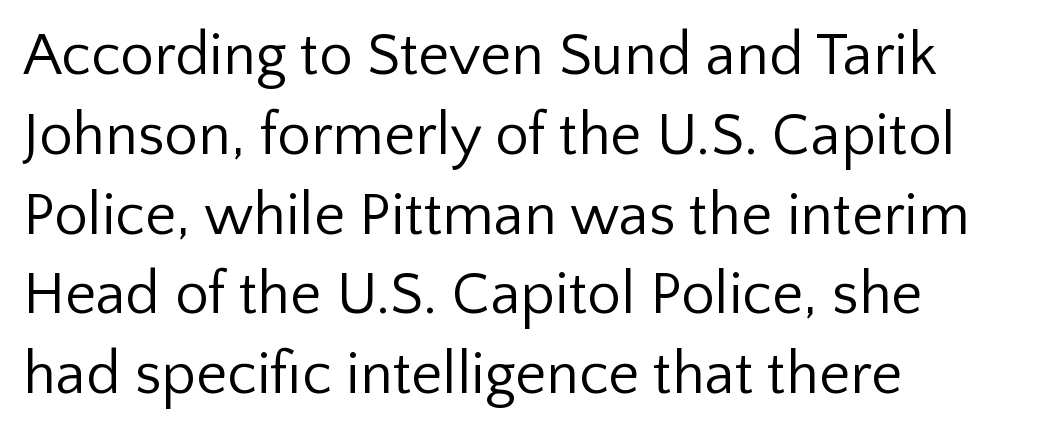
The image shows 60 px regular-weight sans-serif type, upright; set left-aligned, normal line spacing (1.33x), normal letter spacing, not underlined; low stroke contrast and a medium x-height.
